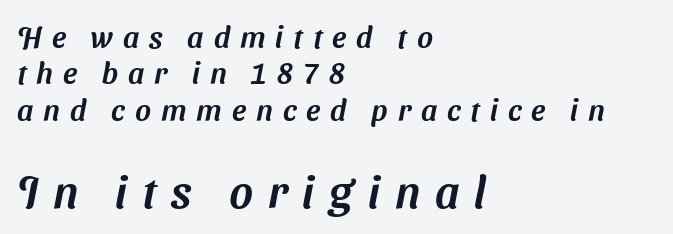
Q: Is the typeface a serif or a sans-serif typeface? A: Sans-serif.
Q: Is the text underlined? A: No.
Q: How is the paragraph aligned? A: Left-aligned.
Q: Is the spacing between letters normal or unusually wide? A: Unusually wide.
Q: Which block of text is set in a larger size, the first (top) or the second (bottom)? A: The second (bottom) one.
Q: Width (condensed, normal, or wide)? A: Normal.
Q: Stroke contrast? A: Medium.
Q: x-height? A: Medium.
Q: Monospaced? A: No.
